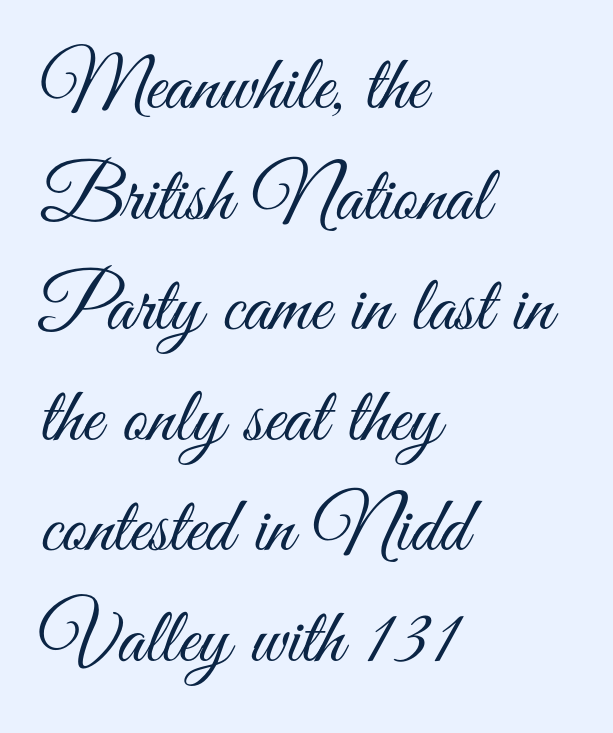
{"serif": "no", "bold": "no", "weight": "light", "width": "condensed", "stroke_contrast": "medium", "x_height": "small", "monospaced": "no", "underline": "no", "align": "left", "line_spacing": "normal", "line_spacing_ratio": 1.4, "letter_spacing": "normal", "letter_spacing_em": 0.0, "glyph_px": 79}
